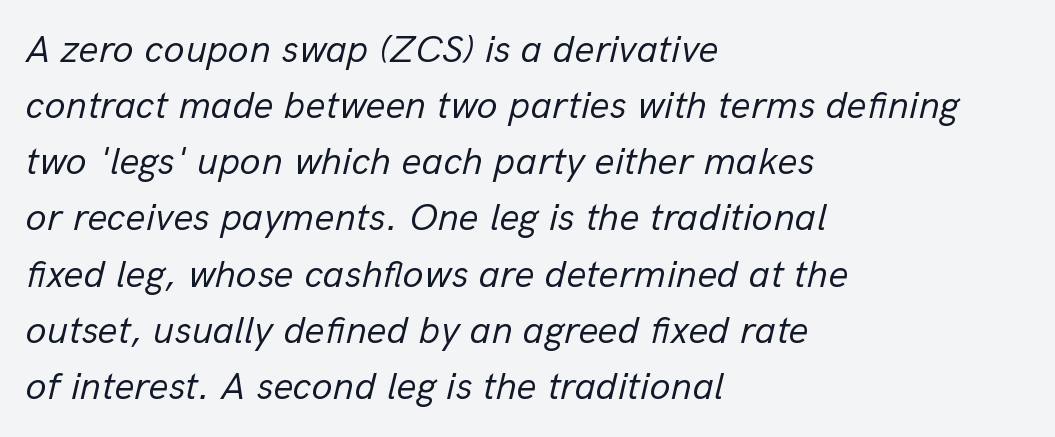
The image shows 39 px regular-weight type, italic (leaning right); set left-aligned, normal line spacing (1.44x), normal letter spacing, not underlined; low stroke contrast and a medium x-height.
